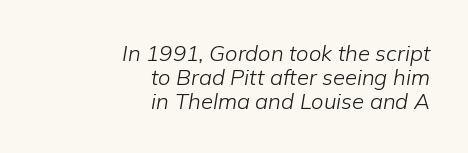
Q: Is the text bold? A: No.
Q: Is the text italic (slanted)? A: Yes, it leans right by about 9 degrees.
Q: Is the text underlined? A: No.
Q: How is the paragraph aligned? A: Right-aligned.
Q: Is the spacing between letters normal or unusually wide? A: Normal.
Q: Is the spacing between lines tight, normal or loose? A: Tight.
